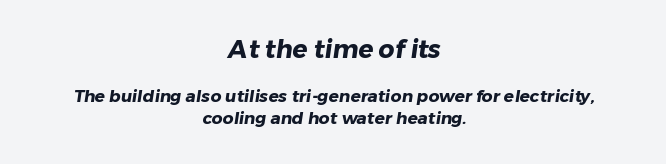
The passage shown is emphatically bold. Letters rest on an invisible, unmarked baseline. A typesetter would call this zero additional tracking. Size contrast runs from large at the top to small at the bottom.
